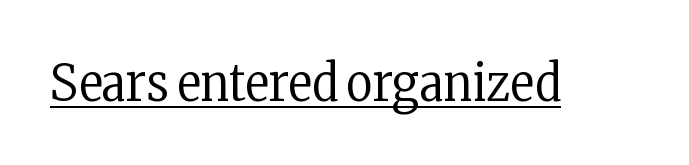
The strokes carry an ordinary text weight at most. The text was rendered using a seriffed face with decorative stroke endings. The typesetter has applied underlining to the passage shown. How are the letters spaced? Ordinarily, with no added tracking.
